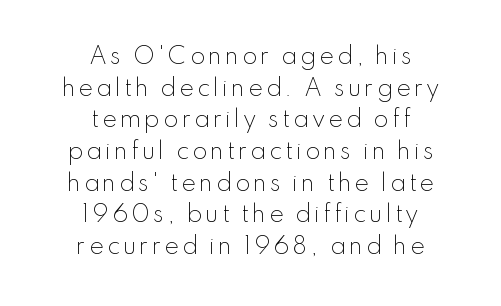
The image shows 22 px text type, upright; set centered, normal line spacing (1.44x), not underlined.
